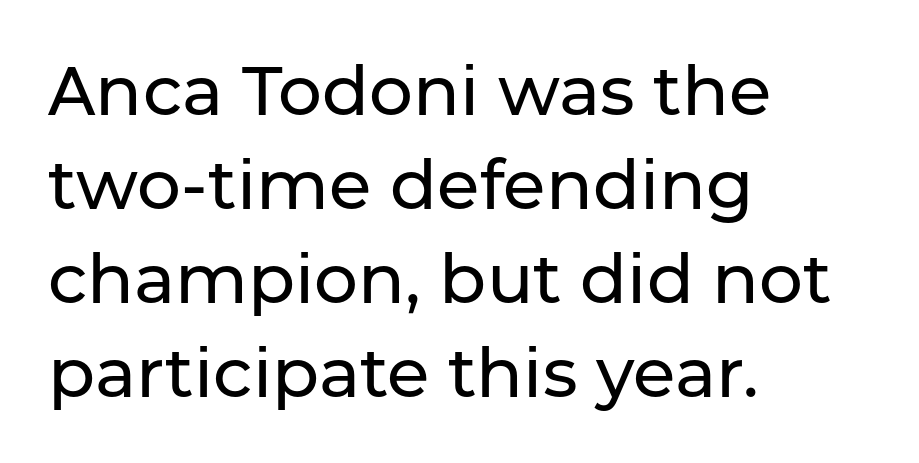
In terms of letterform style, serifs are entirely absent. The lines in this sample share a left origin and differ only in where they stop. The gaps between neighbouring characters are ordinary and unremarkable. Type without underlining. Compared with typical paragraphs, the rows here are spaced about the same.
